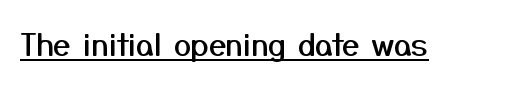
The image shows 31 px sans-serif type, upright; set normal letter spacing, underlined; medium stroke contrast and a medium x-height.
